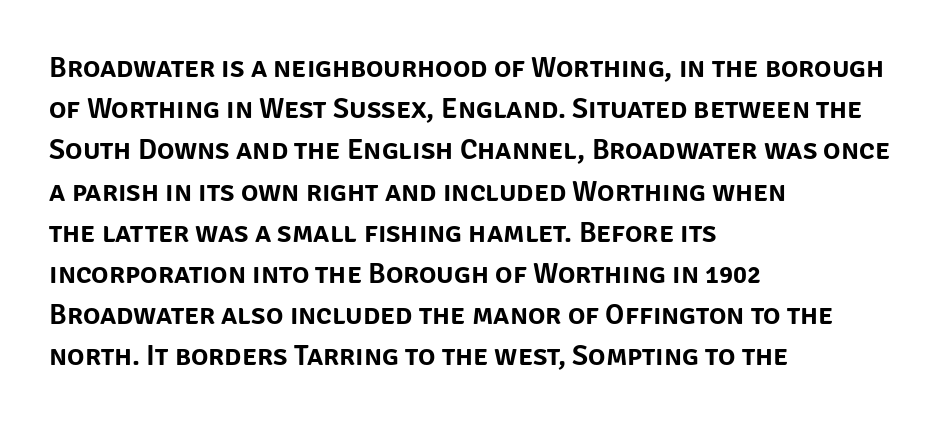
Italic? Not at all — the glyphs are vertical. The area under the type is left untouched. The paragraph has a hard left edge and a soft right edge. The rendering uses natural spacing where letterforms have individual widths. Serif or sans? Sans — the stroke terminals are bare.
